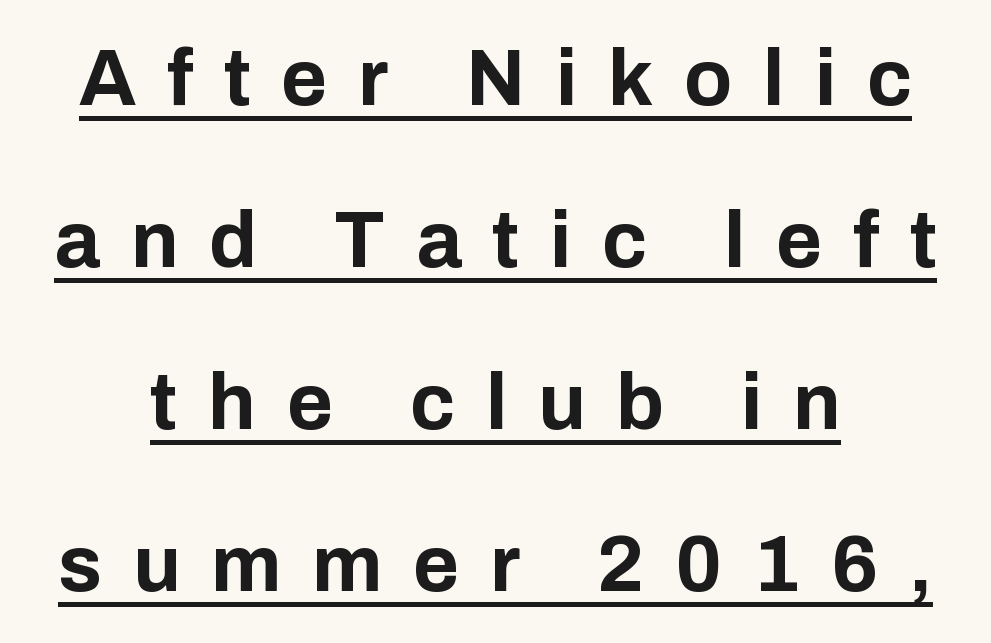
{"serif": "no", "italic": "no", "bold": "yes", "weight": "bold", "width": "normal", "stroke_contrast": "low", "x_height": "medium", "monospaced": "no", "underline": "yes", "align": "center", "line_spacing": "loose", "line_spacing_ratio": 2.05, "letter_spacing": "wide", "letter_spacing_em": 0.39, "glyph_px": 79}
